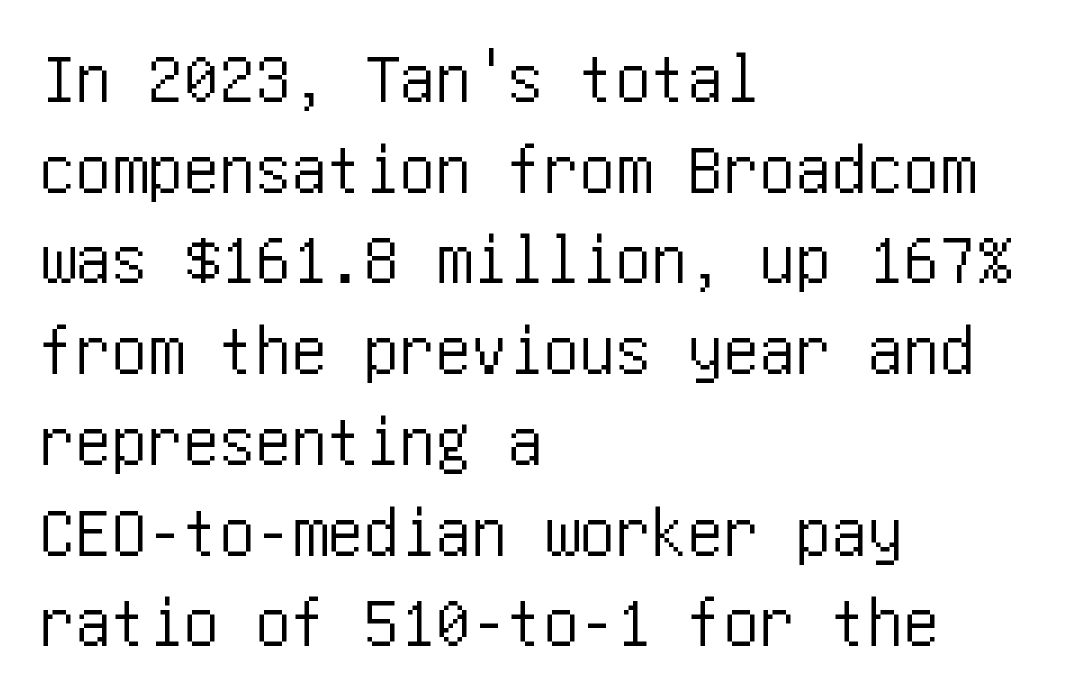
The designer left line spacing at the default. Horizontally, the lines are justified to the leading edge only. Plain, unruled lines of type. These lines keep a tight, regular rhythm from letter to letter. A sans-serif font was chosen for this passage. Every stem runs plumb, perpendicular to the baseline.
